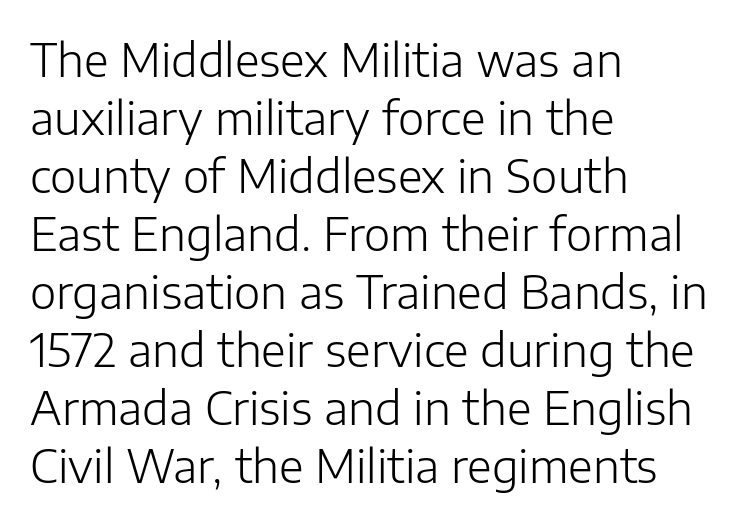
{"serif": "no", "italic": "no", "bold": "no", "weight": "light", "width": "normal", "stroke_contrast": "low", "x_height": "medium", "monospaced": "no", "underline": "no", "align": "left", "line_spacing": "normal", "line_spacing_ratio": 1.29, "letter_spacing": "normal", "letter_spacing_em": 0.0, "glyph_px": 45}
